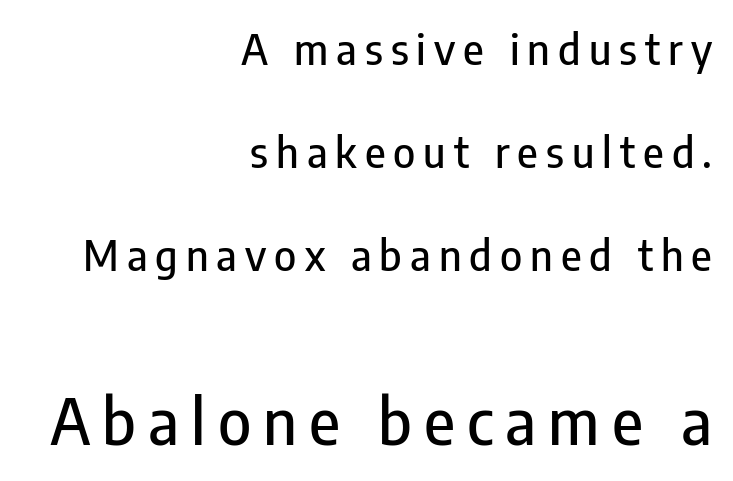
The passage shown is typeset with a sans-serif family. The passage shown is not underscored anywhere. Horizontal bands of white between lines are thick stripes. Does the copy run flush right? Yes — the right margin is perfectly even. This is the regular roman posture of the typeface. Caption: upper text group reduced, lower text group enlarged.
